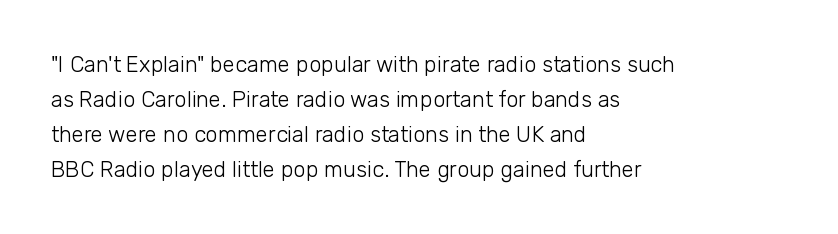
The image shows 22 px text type, upright; set left-aligned, normal line spacing (1.59x), normal letter spacing, not underlined.
